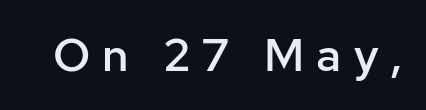
The image shows 46 px semibold sans-serif type, upright; set unusually wide letter spacing (+0.27 em), not underlined; low stroke contrast and a medium x-height.
